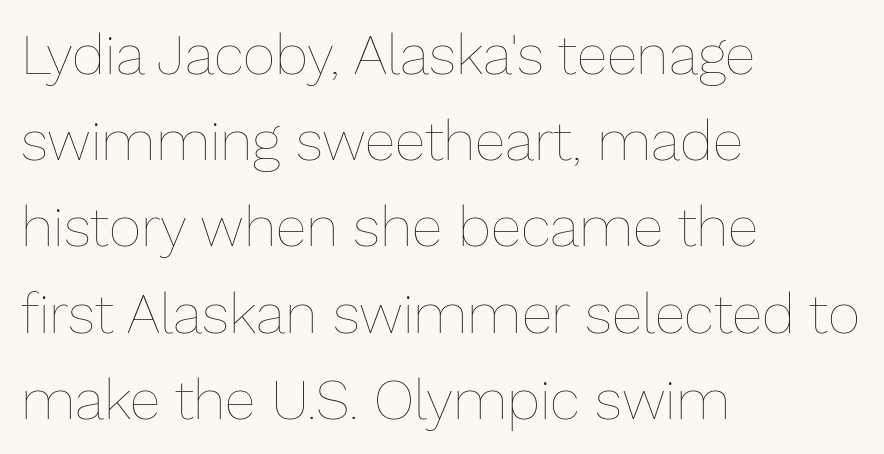
Q: Is the text bold? A: No.
Q: Is the text italic (slanted)? A: No, it is upright.
Q: Is the text underlined? A: No.
Q: How is the paragraph aligned? A: Left-aligned.
Q: Is the spacing between letters normal or unusually wide? A: Normal.
Q: Is the spacing between lines tight, normal or loose? A: Normal.
Q: Width (condensed, normal, or wide)? A: Normal.
Q: Stroke contrast? A: Low.
Q: x-height? A: Medium.
Q: Monospaced? A: No.
